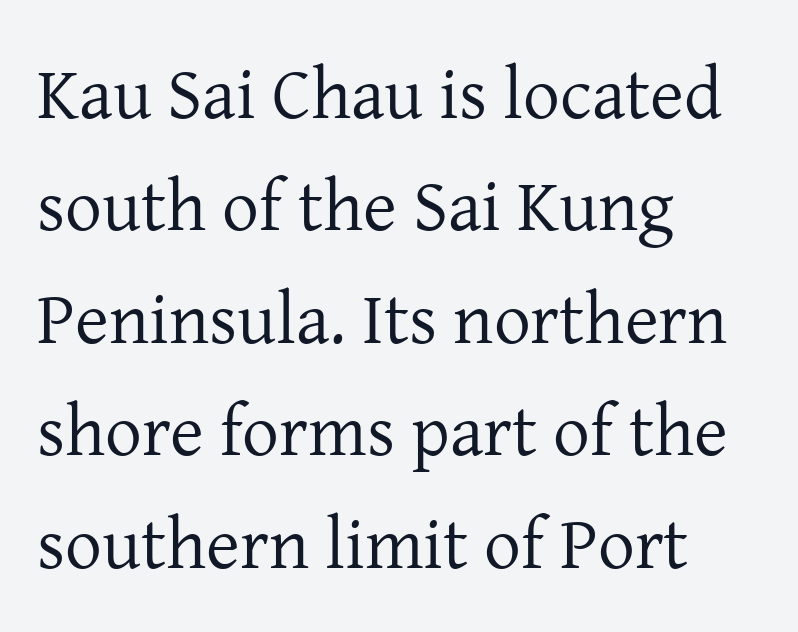
Q: Is the text bold? A: No.
Q: Is the text italic (slanted)? A: No, it is upright.
Q: Is the typeface a serif or a sans-serif typeface? A: Serif.
Q: Is the text underlined? A: No.
Q: How is the paragraph aligned? A: Left-aligned.
Q: Is the spacing between letters normal or unusually wide? A: Normal.
Q: Is the spacing between lines tight, normal or loose? A: Normal.
Q: Width (condensed, normal, or wide)? A: Normal.
Q: Stroke contrast? A: Low.
Q: x-height? A: Medium.
Q: Monospaced? A: No.
